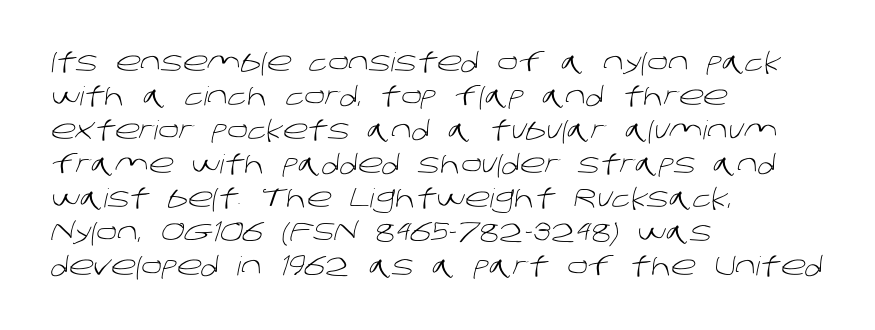
Regarding leading, the lines here are spaced in the standard way. These glyphs show unthickened strokes, regular width or finer. Quick note: underline off. Tracking here is standard; glyphs follow each other at the usual distance.
